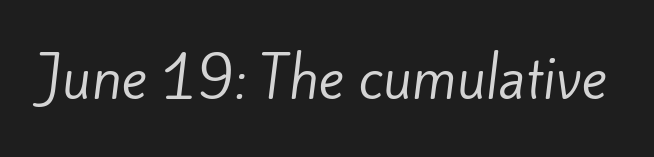
The image shows 54 px regular-weight sans-serif type; set normal letter spacing, not underlined; low stroke contrast and a small x-height.
